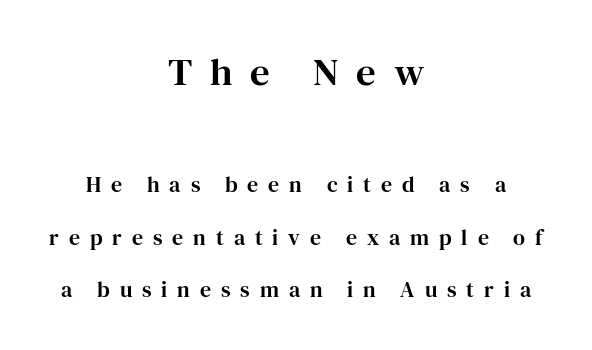
Q: Is the text italic (slanted)? A: No, it is upright.
Q: Is the typeface a serif or a sans-serif typeface? A: Serif.
Q: Is the text underlined? A: No.
Q: How is the paragraph aligned? A: Centered.
Q: Is the spacing between letters normal or unusually wide? A: Unusually wide.
Q: Is the spacing between lines tight, normal or loose? A: Loose.
Q: Which block of text is set in a larger size, the first (top) or the second (bottom)? A: The first (top) one.
Q: Width (condensed, normal, or wide)? A: Normal.
Q: Stroke contrast? A: High.
Q: x-height? A: Medium.
Q: Monospaced? A: No.
